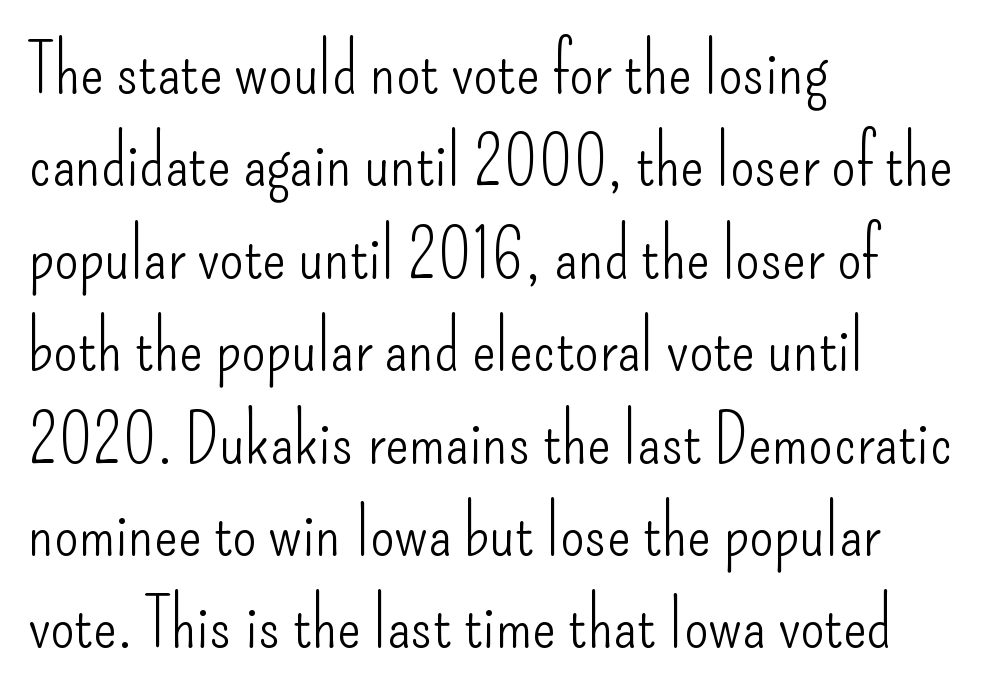
A roman cut, with each character standing at attention. No heavy texture on the line: the type isn't bold. Bare-footed words on every line. Typeset ragged right — the left edge is the straight one.
